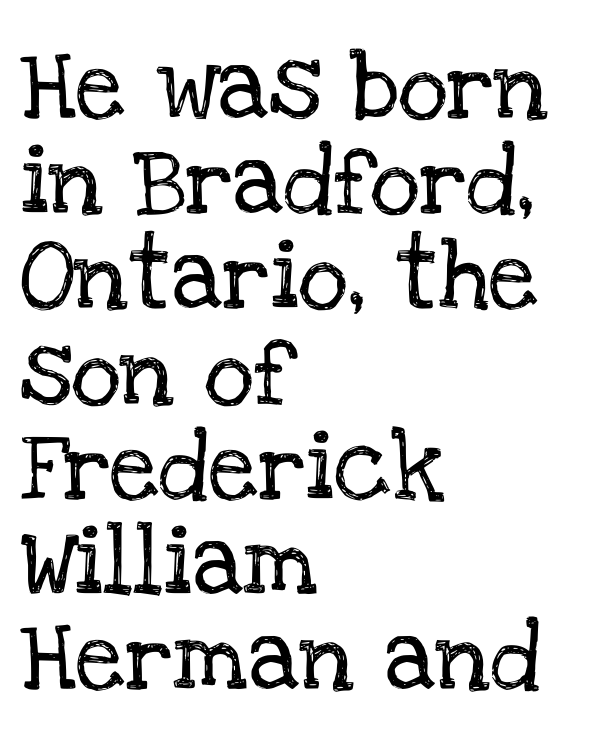
The image shows 70 px serif type, upright; set left-aligned, normal line spacing (1.36x), normal letter spacing, not underlined; low stroke contrast and a large x-height.
